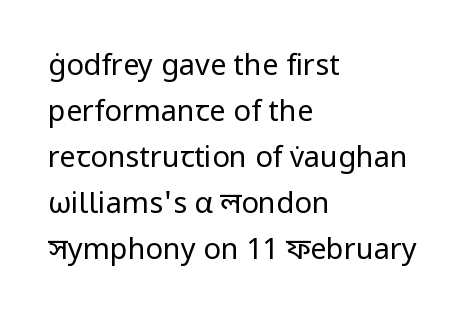
Q: Is the text bold? A: No.
Q: Is the text italic (slanted)? A: No, it is upright.
Q: Is the typeface a serif or a sans-serif typeface? A: Sans-serif.
Q: Is the text underlined? A: No.
Q: How is the paragraph aligned? A: Left-aligned.
Q: Is the spacing between letters normal or unusually wide? A: Normal.
Q: Is the spacing between lines tight, normal or loose? A: Normal.
Q: Width (condensed, normal, or wide)? A: Normal.
Q: Stroke contrast? A: Low.
Q: x-height? A: Medium.
Q: Monospaced? A: No.
